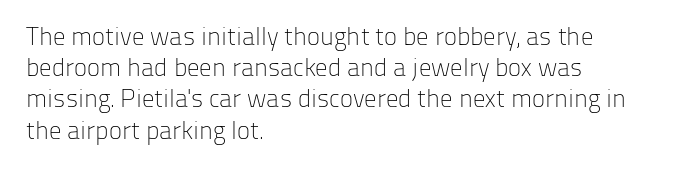
Q: Is the text bold? A: No.
Q: Is the text italic (slanted)? A: No, it is upright.
Q: Is the text underlined? A: No.
Q: How is the paragraph aligned? A: Left-aligned.
Q: Is the spacing between letters normal or unusually wide? A: Normal.
Q: Is the spacing between lines tight, normal or loose? A: Normal.
